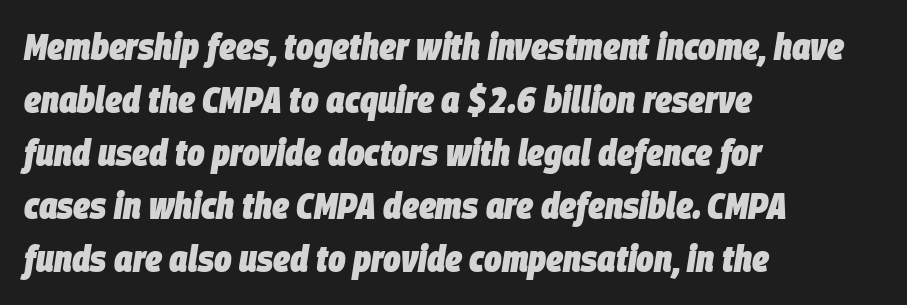
Q: Is the text bold? A: Yes.
Q: Is the text italic (slanted)? A: Yes, it leans right by about 9 degrees.
Q: Is the text underlined? A: No.
Q: How is the paragraph aligned? A: Left-aligned.
Q: Is the spacing between letters normal or unusually wide? A: Normal.
Q: Is the spacing between lines tight, normal or loose? A: Normal.
Q: Width (condensed, normal, or wide)? A: Condensed.
Q: Stroke contrast? A: Low.
Q: x-height? A: Large.
Q: Monospaced? A: No.
